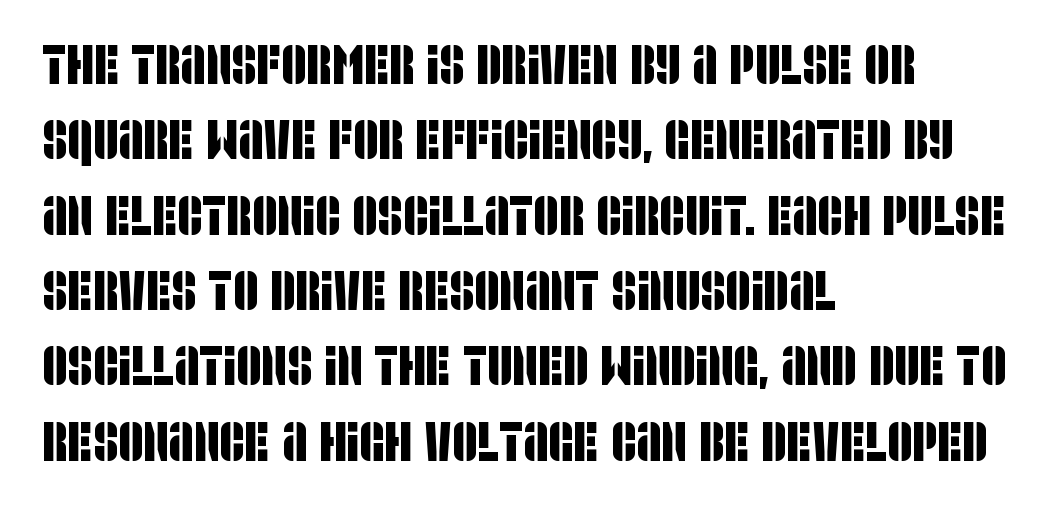
Q: Is the typeface a serif or a sans-serif typeface? A: Sans-serif.
Q: Is the text underlined? A: No.
Q: How is the paragraph aligned? A: Left-aligned.
Q: Is the spacing between letters normal or unusually wide? A: Normal.
Q: Is the spacing between lines tight, normal or loose? A: Normal.
Q: Width (condensed, normal, or wide)? A: Condensed.
Q: Stroke contrast? A: Low.
Q: x-height? A: Large.
Q: Monospaced? A: No.
